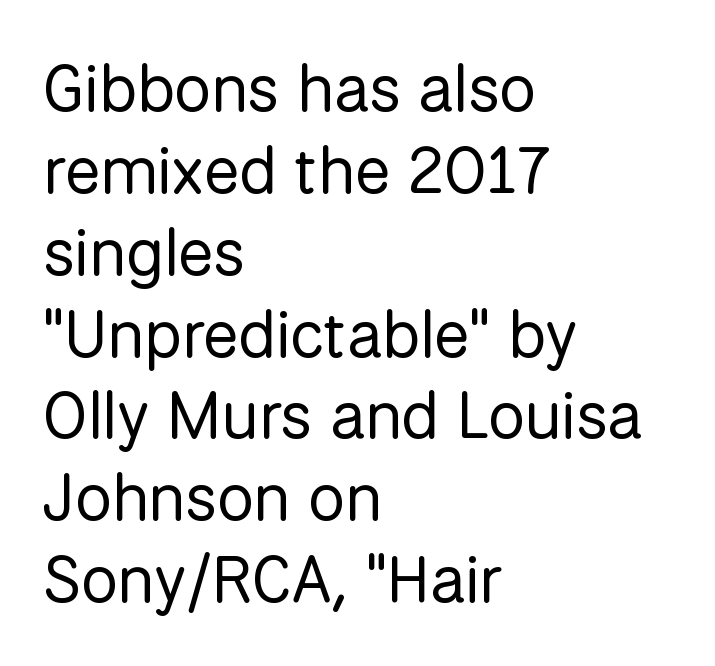
{"serif": "no", "italic": "no", "bold": "no", "weight": "regular", "width": "normal", "stroke_contrast": "low", "x_height": "medium", "monospaced": "no", "underline": "no", "align": "left", "line_spacing_ratio": 1.24, "letter_spacing": "normal", "letter_spacing_em": 0.0, "glyph_px": 66}
